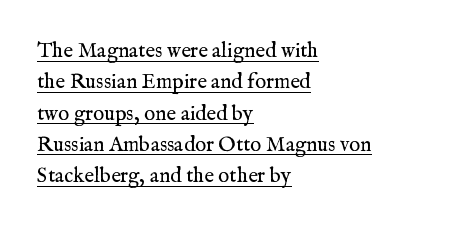
Q: Is the text bold? A: No.
Q: Is the text italic (slanted)? A: No, it is upright.
Q: Is the text underlined? A: Yes.
Q: How is the paragraph aligned? A: Left-aligned.
Q: Is the spacing between letters normal or unusually wide? A: Normal.
Q: Is the spacing between lines tight, normal or loose? A: Normal.
